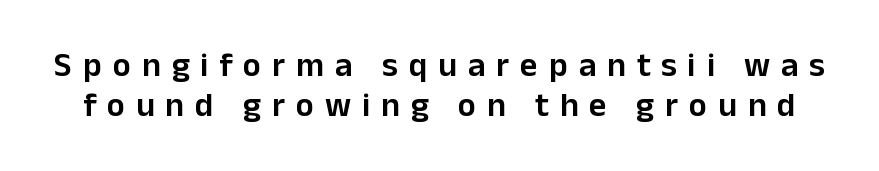
{"serif": "no", "italic": "no", "bold": "semi", "weight": "semibold", "width": "normal", "stroke_contrast": "low", "x_height": "medium", "monospaced": "no", "underline": "no", "line_spacing_ratio": 1.17, "letter_spacing": "wide", "letter_spacing_em": 0.32, "glyph_px": 34}
